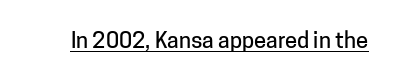
The image shows 22 px text type, upright; set normal letter spacing, underlined.
